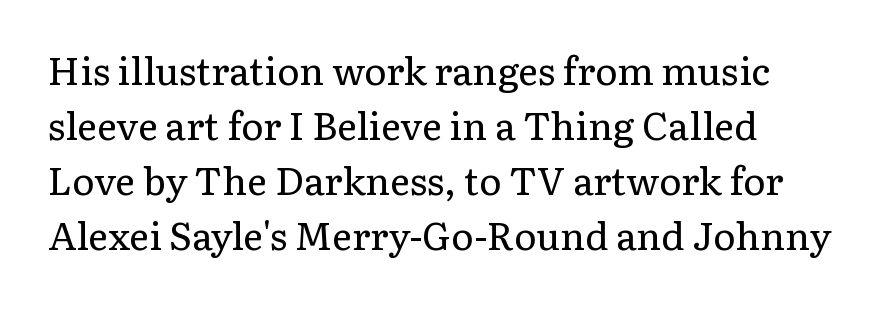
The image shows 38 px regular-weight serif type, upright; set left-aligned, normal line spacing (1.45x), normal letter spacing, not underlined; low stroke contrast and a medium x-height.
